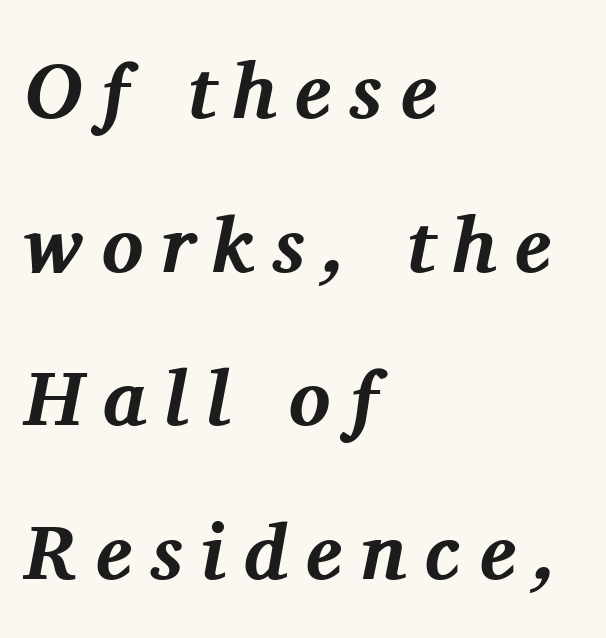
{"serif": "yes", "italic": "yes", "lean": "right", "slant_degrees": 11, "bold": "yes", "weight": "bold", "width": "normal", "stroke_contrast": "medium", "x_height": "medium", "monospaced": "no", "underline": "no", "align": "left", "line_spacing": "loose", "line_spacing_ratio": 1.97, "letter_spacing": "wide", "letter_spacing_em": 0.23, "glyph_px": 78}
